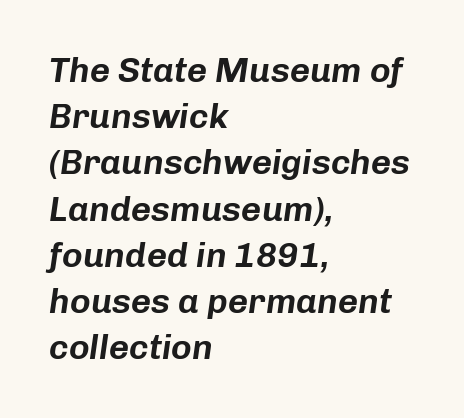
The image shows 35 px text type, italic (leaning right); set left-aligned, normal line spacing (1.32x), normal letter spacing, not underlined; low stroke contrast and a medium x-height.
